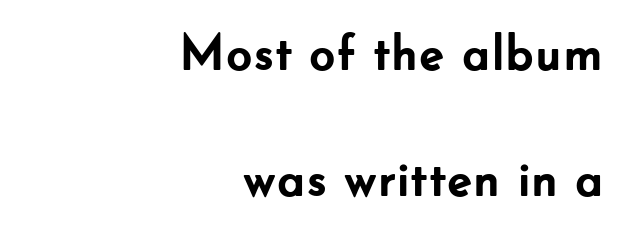
The image shows 51 px semibold sans-serif type, upright; set right-aligned, loose line spacing (2.47x), normal letter spacing, not underlined; low stroke contrast and a small x-height.
